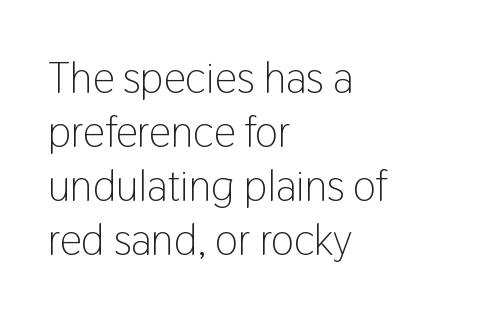
{"serif": "no", "italic": "no", "bold": "no", "weight": "light", "width": "condensed", "stroke_contrast": "low", "x_height": "medium", "monospaced": "no", "underline": "no", "align": "left", "line_spacing_ratio": 1.23, "letter_spacing": "normal", "letter_spacing_em": 0.0, "glyph_px": 44}
